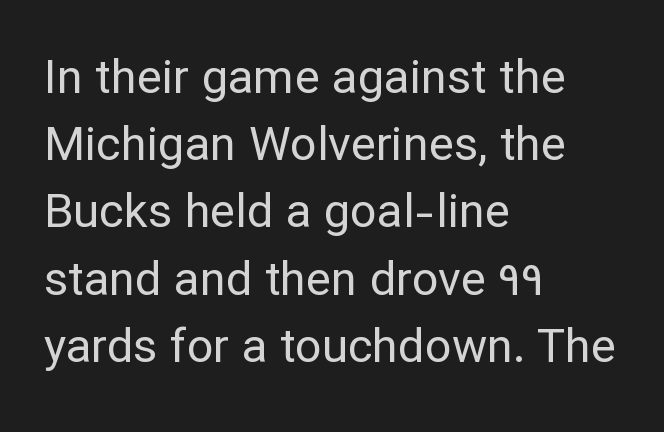
One glance says typical: line gaps are just what's usual. Decoration check: the copy has no underline. The lettering stays uniformly vertical, giving the passage a roman look. Does extra space separate the letters? No, they use regular spacing.
